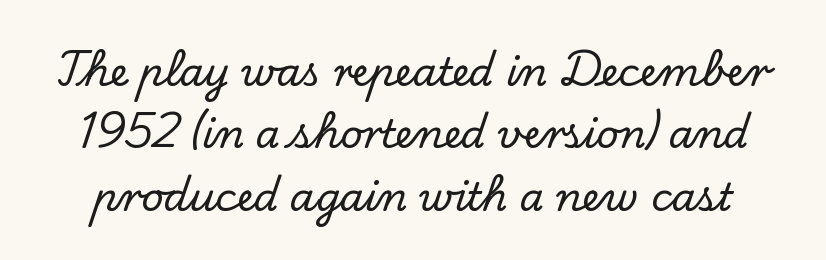
Q: Is the text italic (slanted)? A: Yes.
Q: Is the typeface a serif or a sans-serif typeface? A: Serif.
Q: Is the text underlined? A: No.
Q: Is the spacing between letters normal or unusually wide? A: Normal.
Q: Is the spacing between lines tight, normal or loose? A: Normal.
Q: Width (condensed, normal, or wide)? A: Normal.
Q: Stroke contrast? A: Low.
Q: x-height? A: Small.
Q: Monospaced? A: No.
